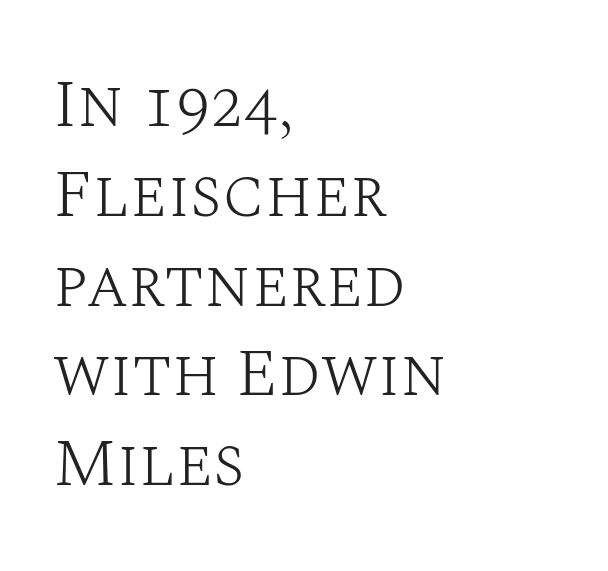
{"serif": "yes", "italic": "no", "bold": "no", "weight": "light", "width": "normal", "stroke_contrast": "medium", "x_height": "large", "monospaced": "no", "underline": "no", "align": "left", "line_spacing": "normal", "line_spacing_ratio": 1.32, "letter_spacing": "normal", "letter_spacing_em": 0.0, "glyph_px": 68}
